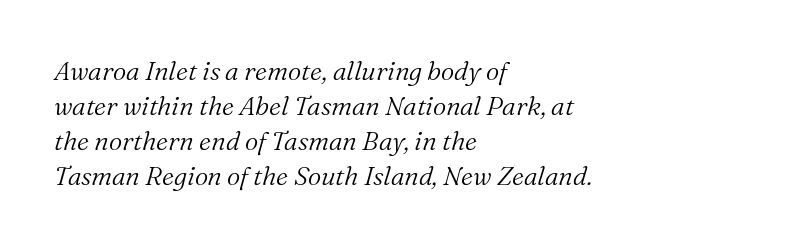
The image shows 26 px text type, italic (leaning right); set left-aligned, normal line spacing (1.35x), normal letter spacing, not underlined.
